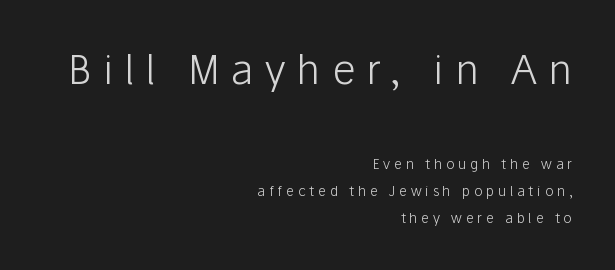
Q: Is the text bold? A: No.
Q: Is the text italic (slanted)? A: No, it is upright.
Q: Is the typeface a serif or a sans-serif typeface? A: Sans-serif.
Q: Is the text underlined? A: No.
Q: How is the paragraph aligned? A: Right-aligned.
Q: Is the spacing between letters normal or unusually wide? A: Unusually wide.
Q: Is the spacing between lines tight, normal or loose? A: Loose.
Q: Which block of text is set in a larger size, the first (top) or the second (bottom)? A: The first (top) one.
Q: Width (condensed, normal, or wide)? A: Normal.
Q: Stroke contrast? A: Low.
Q: x-height? A: Medium.
Q: Monospaced? A: No.
